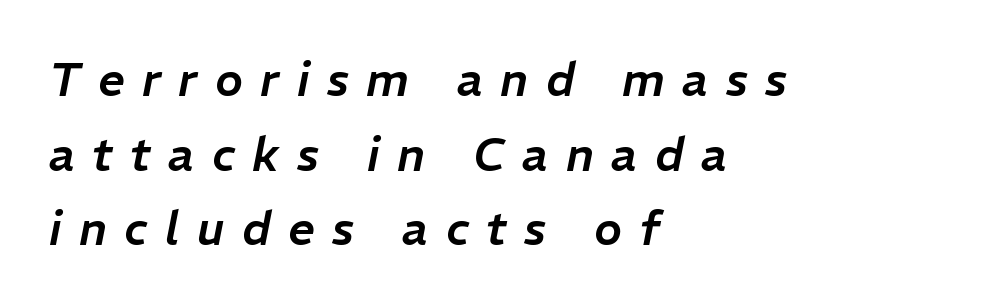
{"italic": "yes", "lean": "right", "slant_degrees": 11, "width": "normal", "stroke_contrast": "low", "x_height": "medium", "monospaced": "no", "underline": "no", "align": "left", "line_spacing": "normal", "line_spacing_ratio": 1.59, "letter_spacing": "wide", "letter_spacing_em": 0.37, "glyph_px": 47}
